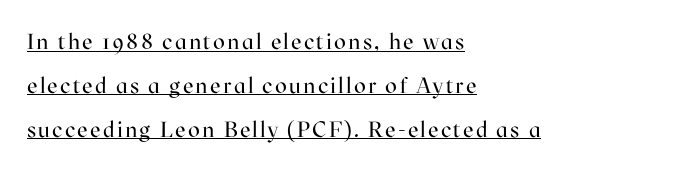
The image shows 22 px text type, upright; set left-aligned, loose line spacing (1.99x), underlined.
